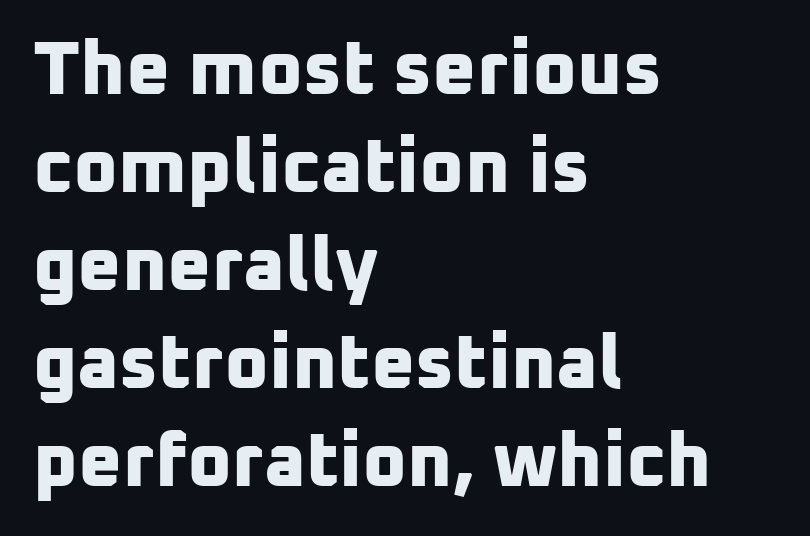
Heavy-handed strokes throughout: this text is bold. Nothing unusual about the tracking: characters are spaced as the font intends. Descenders are the only things crossing below the line. Examine the stroke ends and you'll find no serifs. Does the copy run flush right? No — it runs flush left. The letters advance in unequal steps, a hallmark of proportional type.
